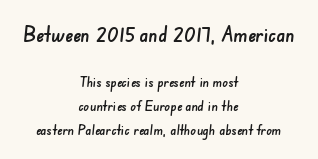
Q: Is the text underlined? A: No.
Q: How is the paragraph aligned? A: Centered.
Q: Is the spacing between letters normal or unusually wide? A: Normal.
Q: Is the spacing between lines tight, normal or loose? A: Normal.
Q: Which block of text is set in a larger size, the first (top) or the second (bottom)? A: The first (top) one.
